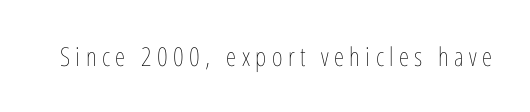
Any mark beneath the type? The region is blank. This rendering widens character spacing well past its baseline value. The typography opts for an upright posture over an oblique one. This is not heavy type; no bold has been used.
